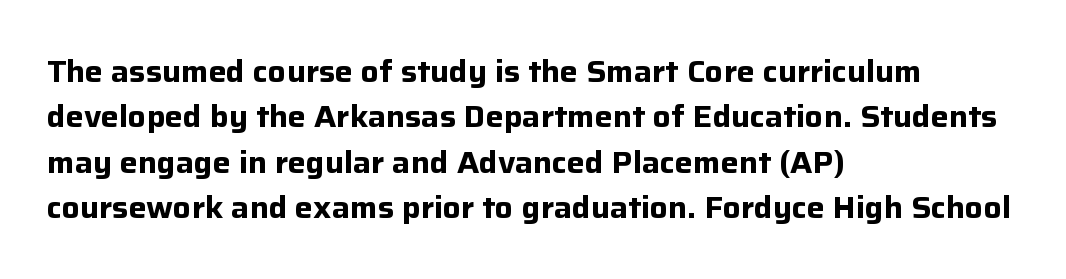
Here the glyphs are tracked normally, forming tight word shapes. Which margin do the lines hug? The left one — the right edge is uneven. Is the type bold? Yes — the strokes are clearly thick and heavy. Horizontal bands of white between lines are of average thickness.
